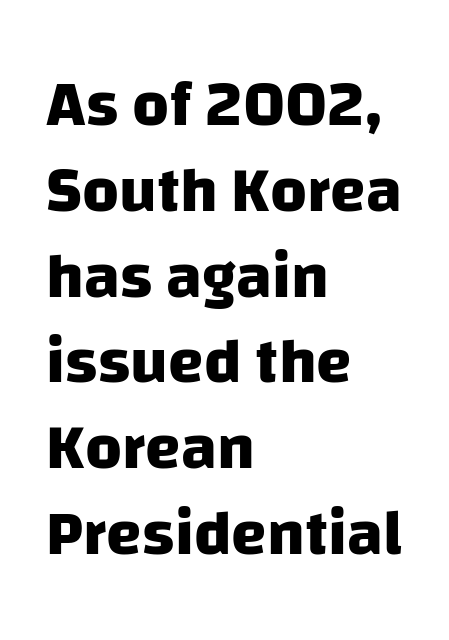
Does the type have serifs? No, each stem ends abruptly. This rendering features lettering with no underline. Heavy, bold letterforms. The rendering uses natural spacing where letterforms have individual widths.
